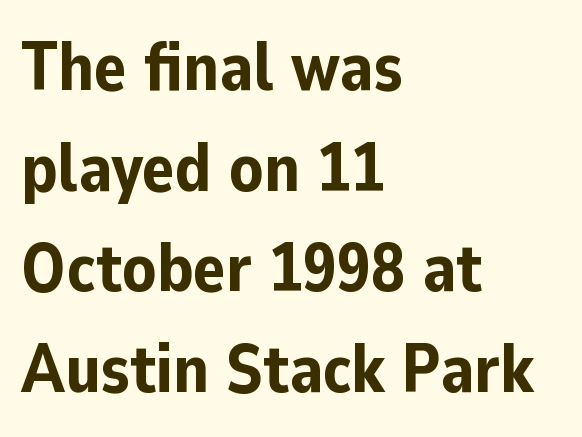
What's the leading like? Ordinary, nothing unusual. What kind of face is this? One without serifs — a sans. Character widths vary here, with narrow letters taking less room than wide ones. A roman cut, with each character standing at attention.
